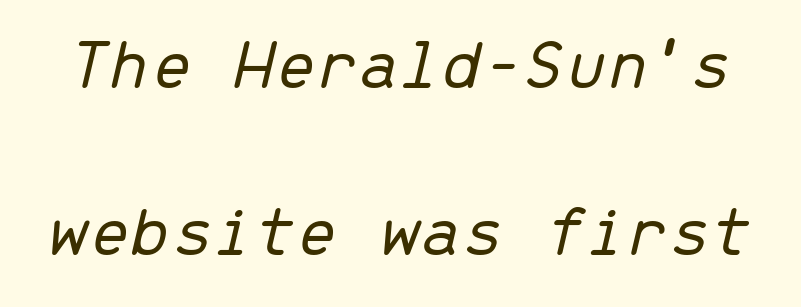
{"italic": "yes", "lean": "right", "slant_degrees": 13, "bold": "no", "weight": "light", "width": "normal", "stroke_contrast": "low", "x_height": "medium", "monospaced": "yes", "underline": "no", "line_spacing": "loose", "line_spacing_ratio": 2.26, "letter_spacing": "normal", "letter_spacing_em": 0.0, "glyph_px": 74}
